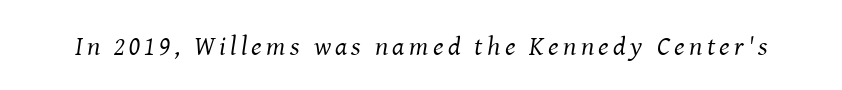
Q: Is the text bold? A: No.
Q: Is the text italic (slanted)? A: Yes, it leans right by about 8 degrees.
Q: Is the text underlined? A: No.
